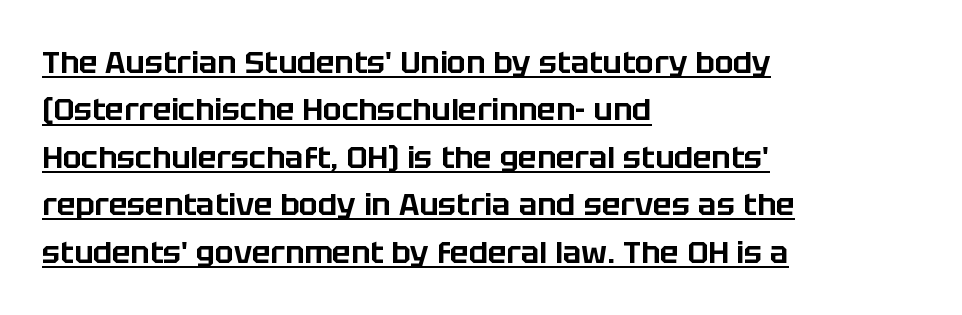
The image shows 31 px sans-serif type, upright; set left-aligned, normal line spacing (1.53x), normal letter spacing, underlined; low stroke contrast and a large x-height.
